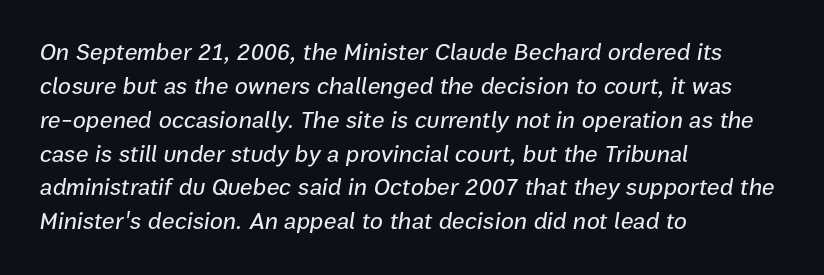
{"italic": "yes", "lean": "right", "slant_degrees": 9, "underline": "no", "align": "left", "line_spacing": "normal", "line_spacing_ratio": 1.41, "letter_spacing": "normal", "letter_spacing_em": 0.0, "glyph_px": 24}
